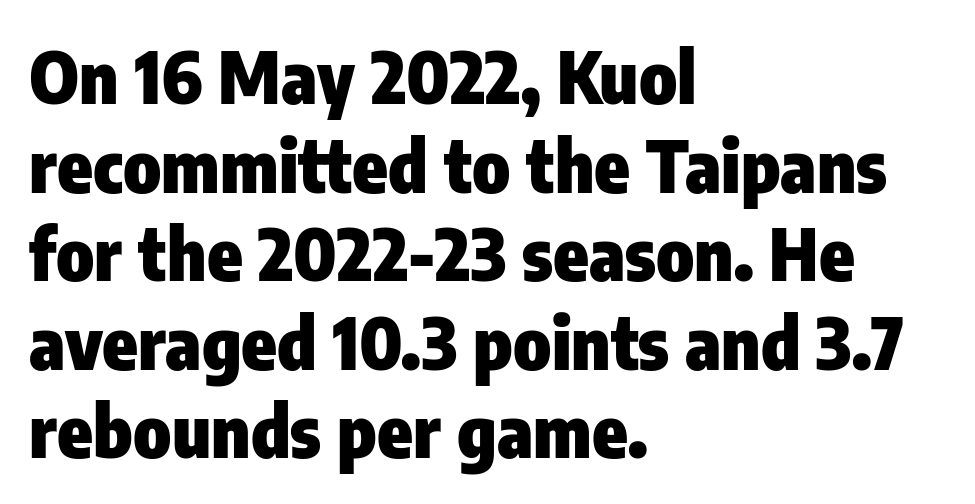
There is no visible air inserted between adjacent glyphs. The axis of the letterforms is exactly vertical. Caption: bold face, heavy strokes. The baseline area is clear. Is this a fixed-width face? No — the glyphs have proportional, varying widths. Horizontal alignment here is leftward, the default for most running prose.
